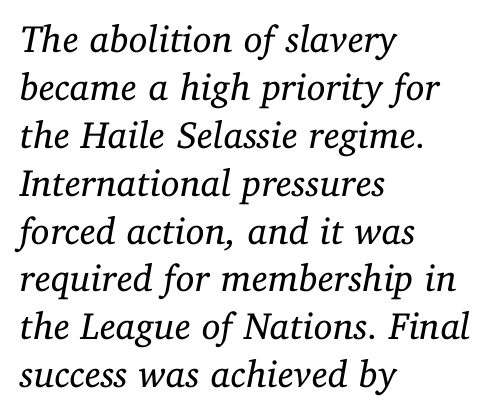
{"serif": "yes", "italic": "yes", "lean": "right", "slant_degrees": 11, "bold": "no", "weight": "regular", "width": "normal", "stroke_contrast": "low", "x_height": "medium", "monospaced": "no", "underline": "no", "align": "left", "line_spacing": "normal", "line_spacing_ratio": 1.26, "letter_spacing": "normal", "letter_spacing_em": 0.0, "glyph_px": 38}
